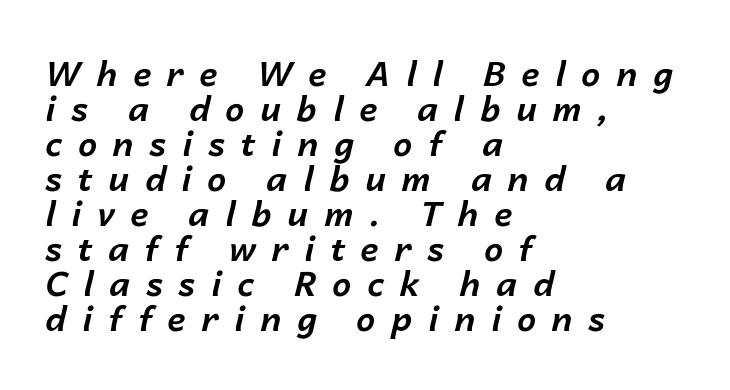
The image shows 34 px bold type, italic (leaning right); set left-aligned, tight line spacing (1.03x), unusually wide letter spacing (+0.46 em), not underlined; low stroke contrast and a medium x-height.
